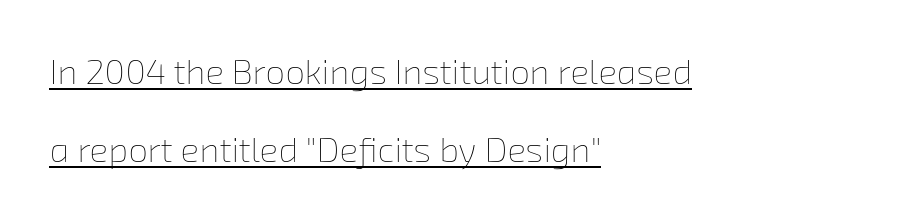
The image shows 35 px thin type; set left-aligned, loose line spacing (2.24x), normal letter spacing, underlined; low stroke contrast and a medium x-height.
